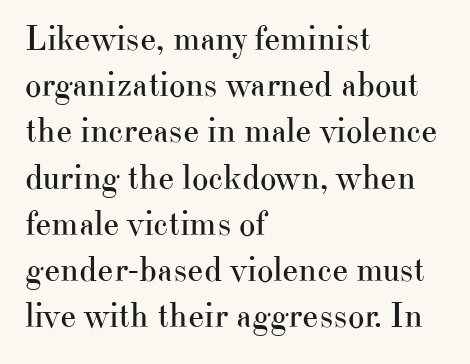
{"serif": "yes", "italic": "no", "bold": "no", "weight": "regular", "width": "normal", "stroke_contrast": "high", "x_height": "small", "monospaced": "no", "underline": "no", "align": "left", "line_spacing": "normal", "line_spacing_ratio": 1.32, "letter_spacing": "normal", "letter_spacing_em": 0.0, "glyph_px": 35}
